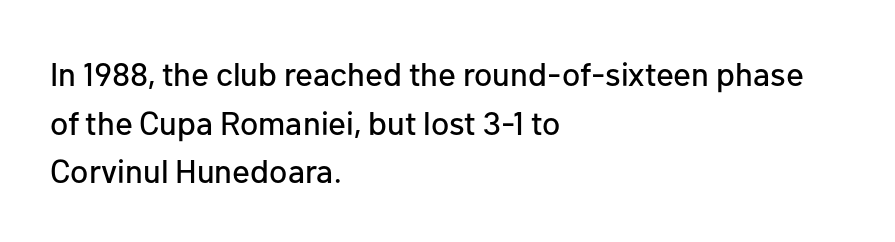
The image shows 33 px sans-serif type, upright; set left-aligned, normal line spacing (1.47x), normal letter spacing, not underlined; low stroke contrast and a medium x-height.
